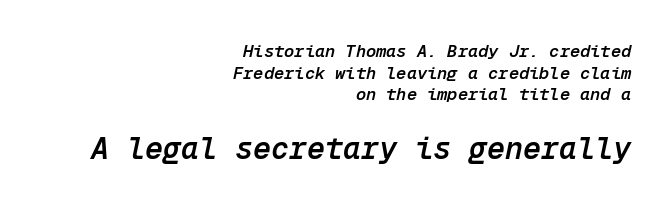
Q: Is the text bold? A: Semi-bold.
Q: Is the text italic (slanted)? A: Yes, it leans right by about 12 degrees.
Q: Is the text underlined? A: No.
Q: How is the paragraph aligned? A: Right-aligned.
Q: Is the spacing between letters normal or unusually wide? A: Normal.
Q: Is the spacing between lines tight, normal or loose? A: Normal.
Q: Which block of text is set in a larger size, the first (top) or the second (bottom)? A: The second (bottom) one.
Q: Width (condensed, normal, or wide)? A: Normal.
Q: Stroke contrast? A: Low.
Q: x-height? A: Medium.
Q: Monospaced? A: Yes.
